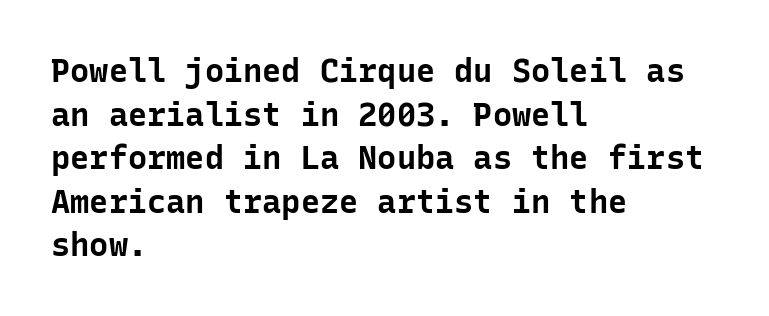
Q: Is the text bold? A: Yes.
Q: Is the text italic (slanted)? A: No, it is upright.
Q: Is the typeface a serif or a sans-serif typeface? A: Sans-serif.
Q: Is the text underlined? A: No.
Q: How is the paragraph aligned? A: Left-aligned.
Q: Is the spacing between letters normal or unusually wide? A: Normal.
Q: Is the spacing between lines tight, normal or loose? A: Normal.
Q: Width (condensed, normal, or wide)? A: Normal.
Q: Stroke contrast? A: Low.
Q: x-height? A: Medium.
Q: Monospaced? A: Yes.
